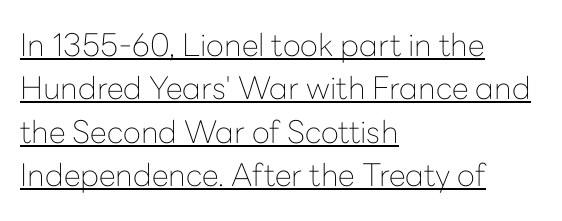
Q: Is the text bold? A: No.
Q: Is the text italic (slanted)? A: No, it is upright.
Q: Is the typeface a serif or a sans-serif typeface? A: Sans-serif.
Q: Is the text underlined? A: Yes.
Q: How is the paragraph aligned? A: Left-aligned.
Q: Is the spacing between letters normal or unusually wide? A: Normal.
Q: Is the spacing between lines tight, normal or loose? A: Normal.
Q: Width (condensed, normal, or wide)? A: Normal.
Q: Stroke contrast? A: Low.
Q: x-height? A: Medium.
Q: Monospaced? A: No.
